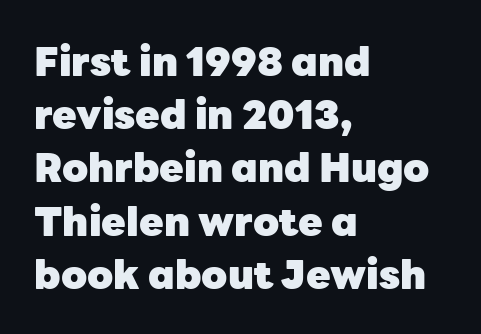
The line texture is even and compact thanks to regular tracking. In terms of weight, the rendering is a true, heavy bold. Proportional: the letters do not fall into vertical columns. Honestly, the row spacing looks completely unremarkable. The lettering holds an erect, upright posture throughout.
